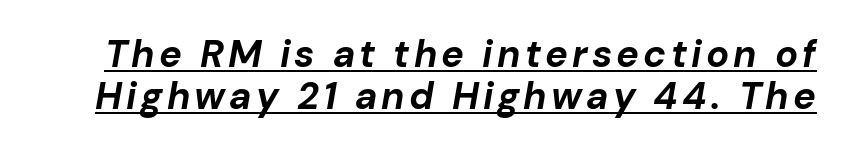
{"italic": "yes", "lean": "right", "slant_degrees": 10, "bold": "yes", "weight": "bold", "width": "normal", "stroke_contrast": "low", "x_height": "medium", "monospaced": "no", "underline": "yes", "line_spacing": "tight", "line_spacing_ratio": 1.11, "glyph_px": 38}
